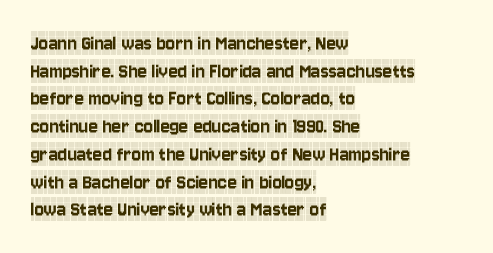
{"italic": "no", "underline": "no", "align": "left", "line_spacing": "normal", "line_spacing_ratio": 1.26, "letter_spacing": "normal", "letter_spacing_em": 0.0, "glyph_px": 22}
